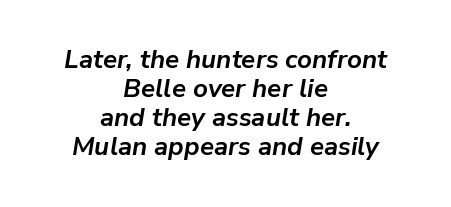
Q: Is the text bold? A: Yes.
Q: Is the text italic (slanted)? A: Yes, it leans right by about 9 degrees.
Q: Is the text underlined? A: No.
Q: How is the paragraph aligned? A: Centered.
Q: Is the spacing between letters normal or unusually wide? A: Normal.
Q: Is the spacing between lines tight, normal or loose? A: Tight.
